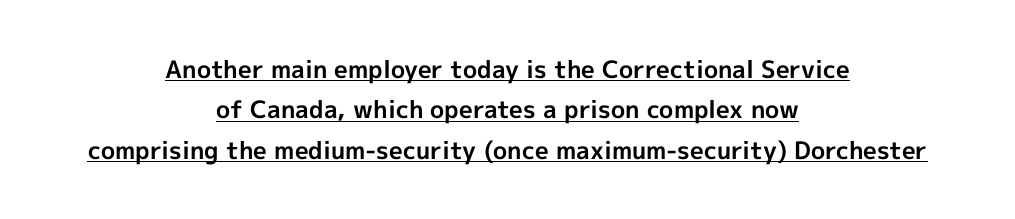
The image shows 24 px bold type, upright; set centered, normal line spacing (1.68x), normal letter spacing, underlined.
